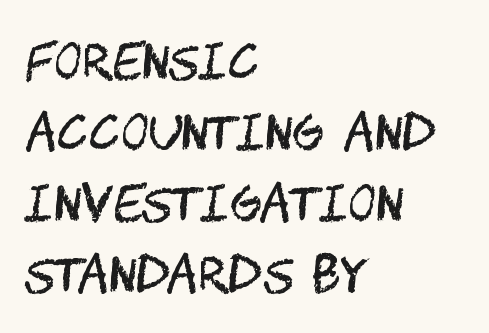
{"serif": "no", "italic": "no", "bold": "no", "weight": "regular", "width": "condensed", "stroke_contrast": "medium", "x_height": "large", "underline": "no", "align": "left", "line_spacing": "normal", "line_spacing_ratio": 1.48, "letter_spacing": "normal", "letter_spacing_em": 0.0, "glyph_px": 48}
